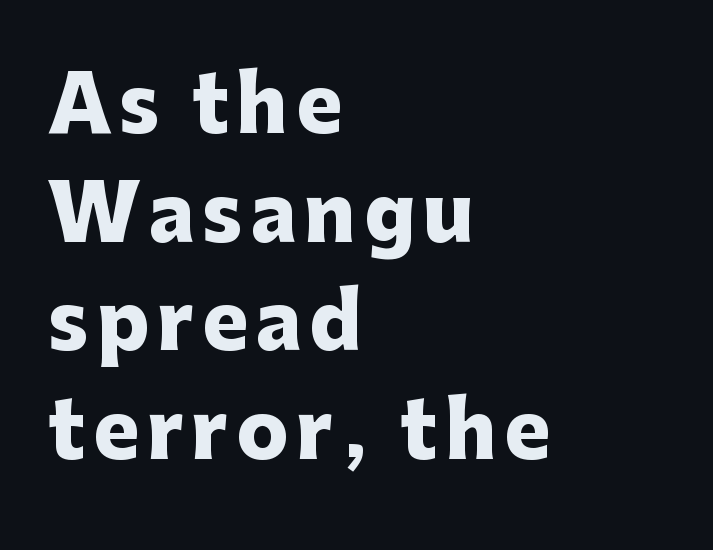
{"serif": "no", "italic": "no", "bold": "yes", "weight": "heavy", "width": "normal", "stroke_contrast": "low", "x_height": "medium", "monospaced": "no", "underline": "no", "align": "left", "line_spacing": "normal", "line_spacing_ratio": 1.41, "glyph_px": 77}
